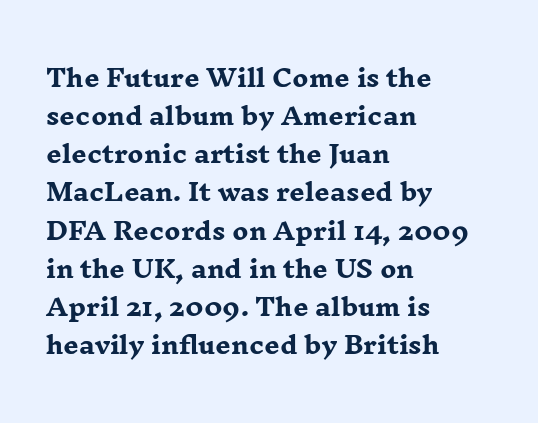
Any mark beneath the type? The region is blank. The letters stand upright; this is a roman face. The type is set solid horizontally, with unmodified tracking. Which margin do the lines hug? The left one — the right edge is uneven. The rendering uses a bold face; every stroke is thick and dark.
